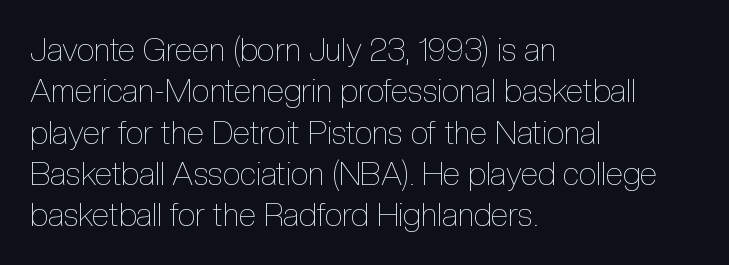
The image shows 32 px thin, condensed type, upright; set left-aligned, normal line spacing (1.29x), normal letter spacing, not underlined; a medium x-height.
